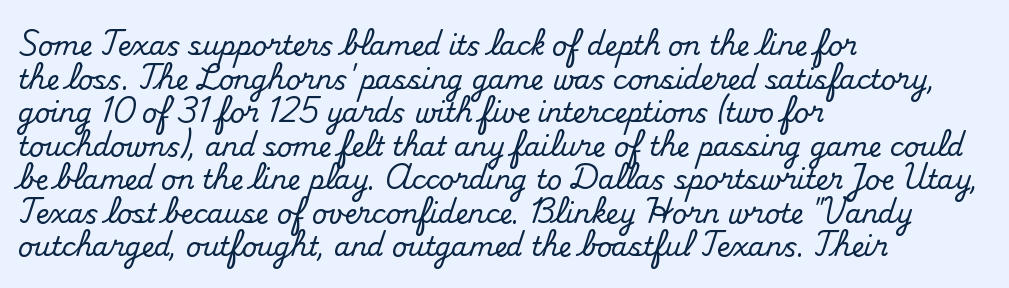
Q: Is the text italic (slanted)? A: Yes.
Q: Is the text underlined? A: No.
Q: How is the paragraph aligned? A: Left-aligned.
Q: Is the spacing between letters normal or unusually wide? A: Normal.
Q: Is the spacing between lines tight, normal or loose? A: Normal.
